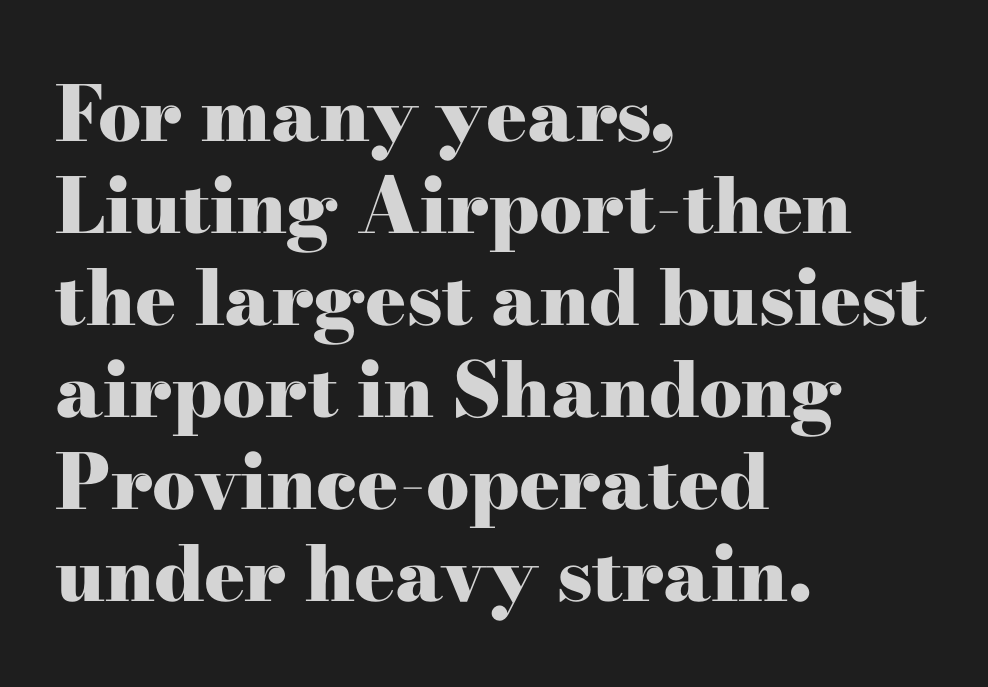
The image shows 76 px heavy, wide serif type, upright; set left-aligned, line spacing 1.21x, normal letter spacing, not underlined; high stroke contrast and a small x-height.
